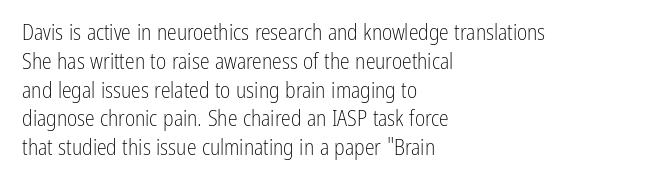
{"italic": "no", "bold": "no", "underline": "no", "align": "left", "line_spacing": "normal", "line_spacing_ratio": 1.31, "letter_spacing": "normal", "letter_spacing_em": 0.0, "glyph_px": 22}
